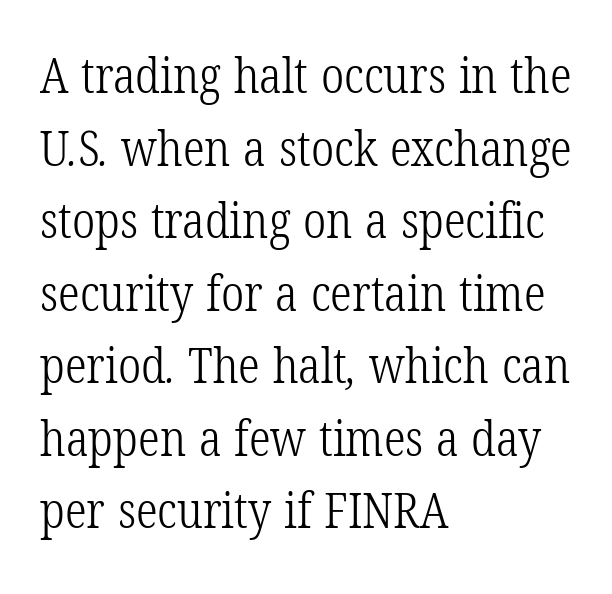
Spacing verdict: proportional, widths tailored to each character. This sample uses a serif face. Stems and bowls with no extra thickness — not bold. Horizontal alignment here is leftward, the default for most running prose. The face used here is rendered with its standard letterfit. The words here are not underlined.
